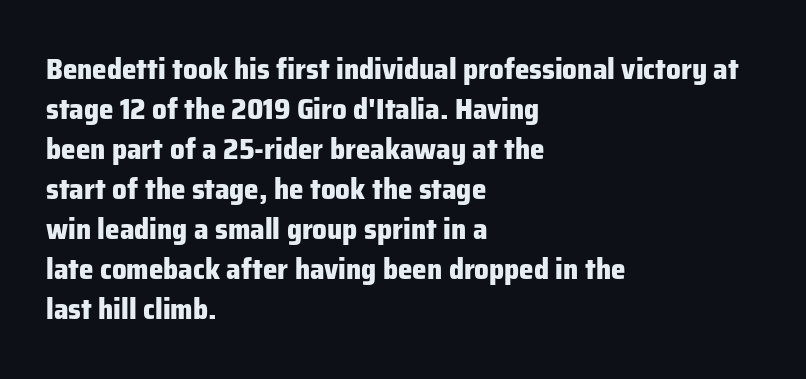
Q: Is the text bold? A: Yes.
Q: Is the text italic (slanted)? A: No, it is upright.
Q: Is the typeface a serif or a sans-serif typeface? A: Sans-serif.
Q: Is the text underlined? A: No.
Q: How is the paragraph aligned? A: Left-aligned.
Q: Is the spacing between letters normal or unusually wide? A: Normal.
Q: Is the spacing between lines tight, normal or loose? A: Normal.
Q: Width (condensed, normal, or wide)? A: Normal.
Q: Stroke contrast? A: Low.
Q: x-height? A: Medium.
Q: Monospaced? A: No.
